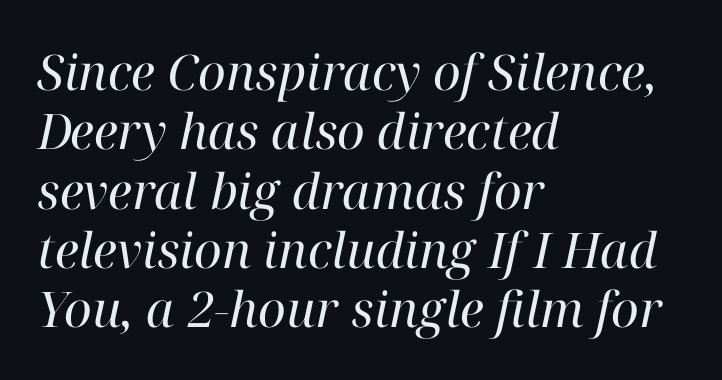
The rendering uses natural spacing where letterforms have individual widths. Caption: standard tracking, unaltered. No word sits above an underline. The lettering tilts uniformly, giving the passage an italic look. Are there feet on the stems? There are — it's a serif. Weight: regular or lighter.
